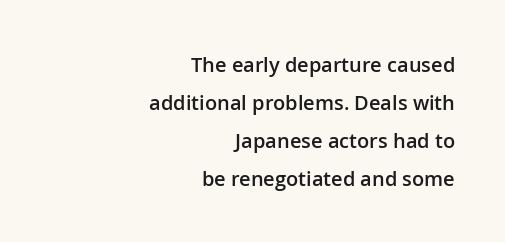
{"italic": "no", "bold": "semi", "underline": "no", "align": "right", "line_spacing": "loose", "line_spacing_ratio": 1.9, "letter_spacing": "normal", "letter_spacing_em": 0.0, "glyph_px": 20}
